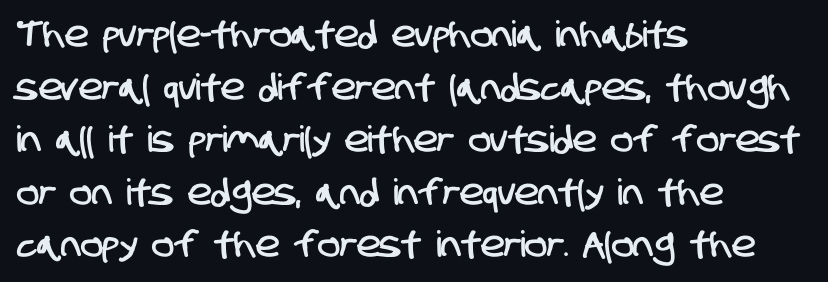
The image shows 36 px condensed sans-serif type; set left-aligned, normal line spacing (1.46x), normal letter spacing, not underlined; low stroke contrast and a large x-height.
